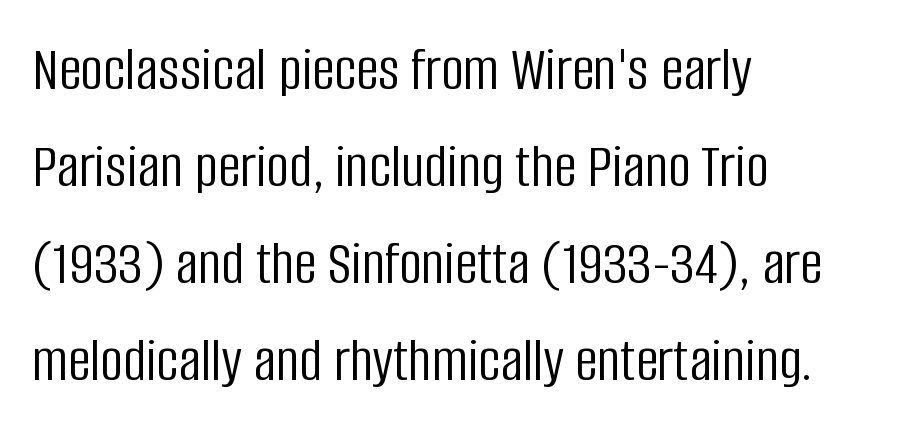
{"serif": "no", "italic": "no", "bold": "no", "weight": "light", "width": "condensed", "stroke_contrast": "low", "x_height": "large", "monospaced": "no", "underline": "no", "align": "left", "line_spacing": "normal", "line_spacing_ratio": 1.54, "letter_spacing": "normal", "letter_spacing_em": 0.0, "glyph_px": 63}
